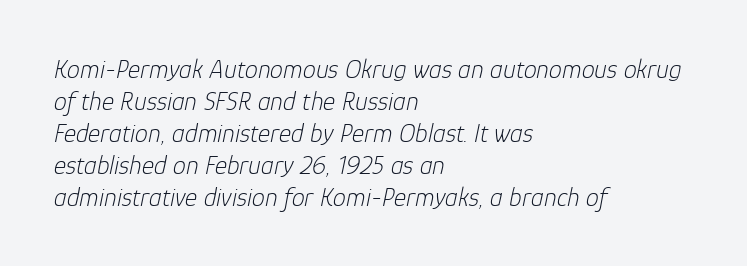
{"italic": "yes", "lean": "right", "slant_degrees": 12, "bold": "no", "underline": "no", "align": "left", "line_spacing_ratio": 1.23, "letter_spacing": "normal", "letter_spacing_em": 0.0, "glyph_px": 26}
